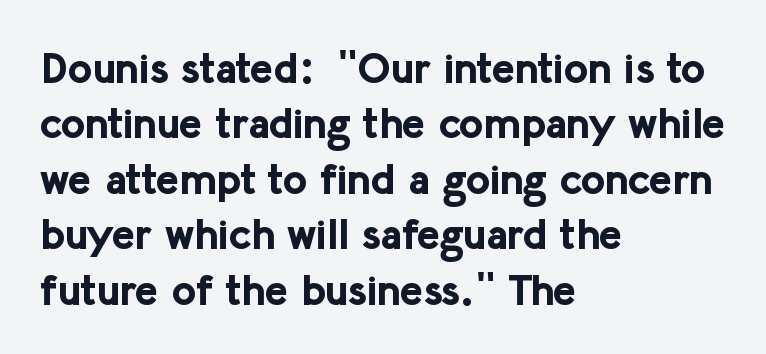
These lines carry a lot of weight — the face is fully bold. A sans-serif font was chosen for this passage. The rag falls on the right side of this text block. Compared with typical paragraphs, the rows here are spaced about the same. Style check: upright.
